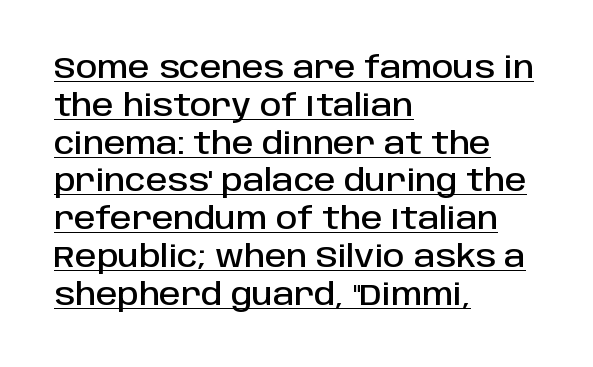
A sans-serif font was chosen for this passage. The passage shown is typed in a proportional face where columns would drift. Does the leading feel generous? No, just average. Glance below the letters and you will spot a drawn line.
